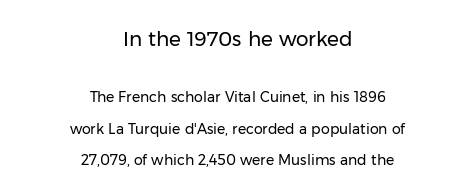
Type size steps down from the first block to the second. Weight: not bold — regular or lighter. The paragraph has two soft edges and a firm central axis. The leading is generous, giving the passage an open texture. Inter-character spacing is left at the font's built-in metrics. The lettering stays uniformly vertical, giving the passage a roman look.
